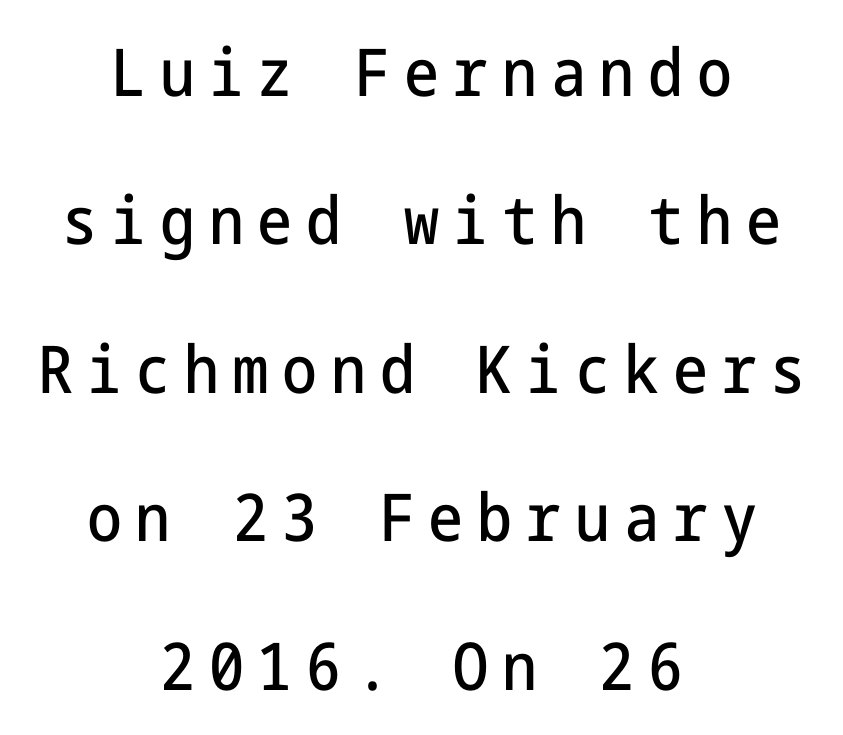
The image shows 66 px condensed sans-serif type, upright; set centered, loose line spacing (2.25x), unusually wide letter spacing (+0.21 em), not underlined; low stroke contrast and a medium x-height.
